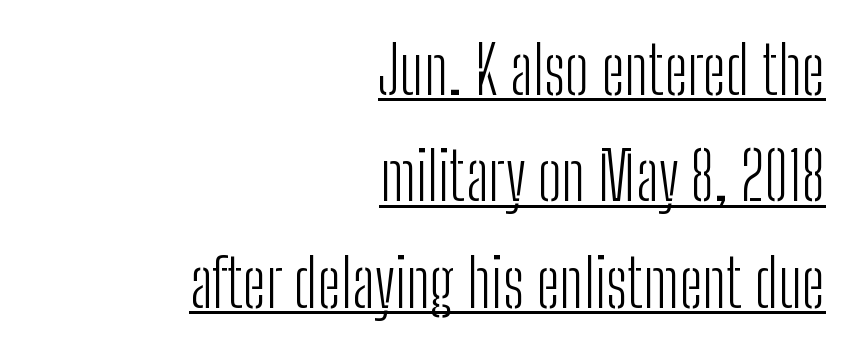
Q: Is the text bold? A: No.
Q: Is the text italic (slanted)? A: No, it is upright.
Q: Is the typeface a serif or a sans-serif typeface? A: Sans-serif.
Q: Is the text underlined? A: Yes.
Q: How is the paragraph aligned? A: Right-aligned.
Q: Is the spacing between letters normal or unusually wide? A: Normal.
Q: Is the spacing between lines tight, normal or loose? A: Normal.
Q: Width (condensed, normal, or wide)? A: Condensed.
Q: Stroke contrast? A: Low.
Q: x-height? A: Medium.
Q: Monospaced? A: No.
